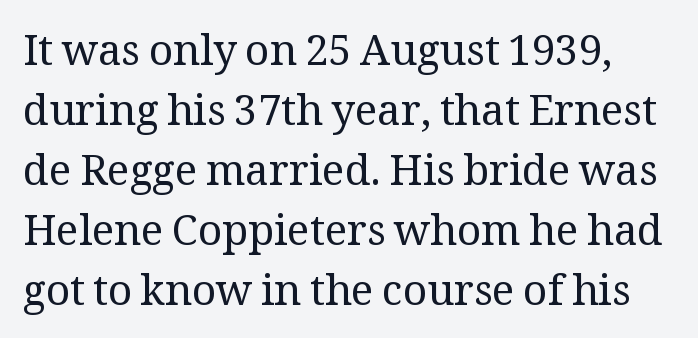
Q: Is the text bold? A: No.
Q: Is the text italic (slanted)? A: No, it is upright.
Q: Is the typeface a serif or a sans-serif typeface? A: Serif.
Q: Is the text underlined? A: No.
Q: Is the spacing between letters normal or unusually wide? A: Normal.
Q: Is the spacing between lines tight, normal or loose? A: Normal.
Q: Width (condensed, normal, or wide)? A: Normal.
Q: Stroke contrast? A: Medium.
Q: x-height? A: Medium.
Q: Monospaced? A: No.
